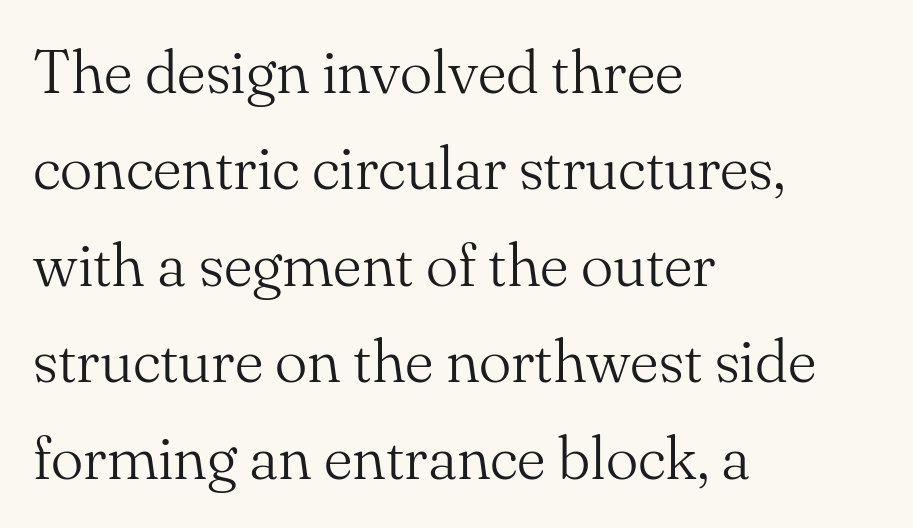
Q: Is the text bold? A: No.
Q: Is the text italic (slanted)? A: No, it is upright.
Q: Is the typeface a serif or a sans-serif typeface? A: Serif.
Q: Is the text underlined? A: No.
Q: How is the paragraph aligned? A: Left-aligned.
Q: Is the spacing between letters normal or unusually wide? A: Normal.
Q: Is the spacing between lines tight, normal or loose? A: Normal.
Q: Width (condensed, normal, or wide)? A: Normal.
Q: Stroke contrast? A: Medium.
Q: x-height? A: Small.
Q: Monospaced? A: No.
